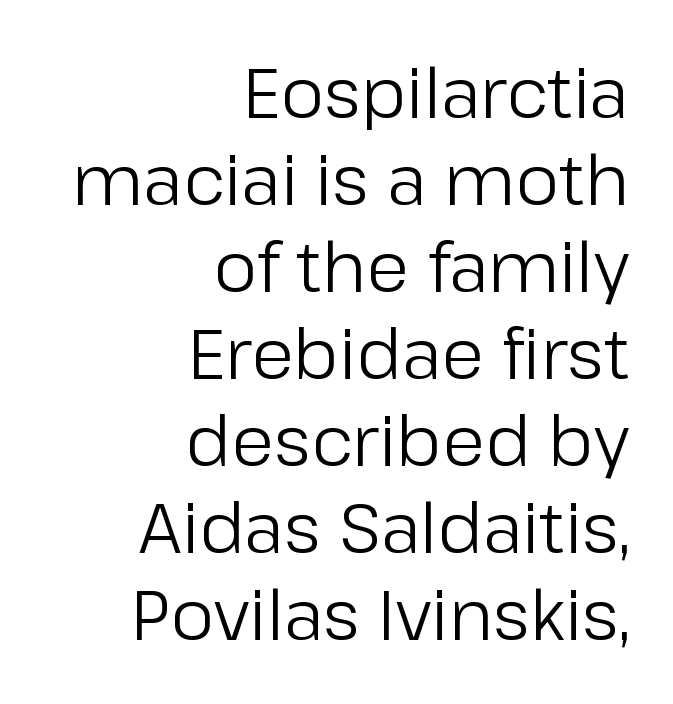
Q: Is the text bold? A: No.
Q: Is the text italic (slanted)? A: No, it is upright.
Q: Is the typeface a serif or a sans-serif typeface? A: Sans-serif.
Q: Is the text underlined? A: No.
Q: How is the paragraph aligned? A: Right-aligned.
Q: Is the spacing between letters normal or unusually wide? A: Normal.
Q: Is the spacing between lines tight, normal or loose? A: Normal.
Q: Width (condensed, normal, or wide)? A: Normal.
Q: Stroke contrast? A: Low.
Q: x-height? A: Medium.
Q: Monospaced? A: No.
